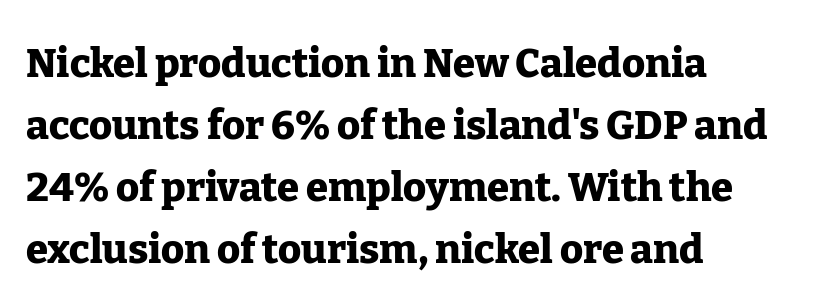
The image shows 40 px heavy serif type, upright; set left-aligned, normal line spacing (1.55x), normal letter spacing, not underlined; low stroke contrast and a medium x-height.
